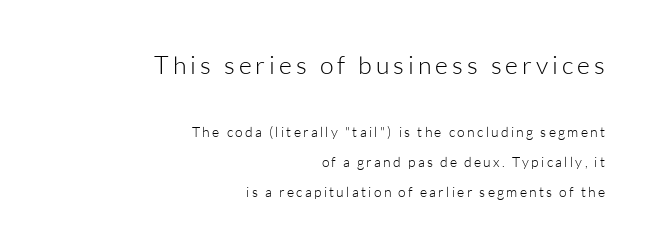
{"italic": "no", "bold": "no", "underline": "no", "align": "right", "line_spacing": "loose", "line_spacing_ratio": 2.16, "larger_block": "first", "size_ratio": 1.79, "glyph_px": 25}
